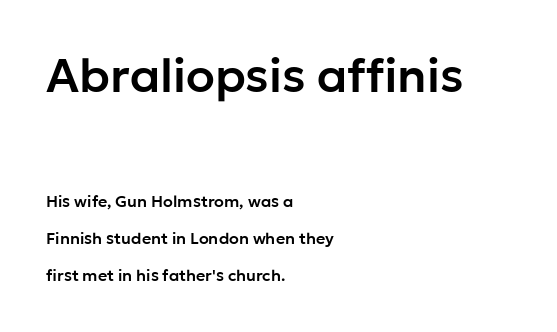
Q: Is the text italic (slanted)? A: No, it is upright.
Q: Is the typeface a serif or a sans-serif typeface? A: Sans-serif.
Q: Is the text underlined? A: No.
Q: How is the paragraph aligned? A: Left-aligned.
Q: Is the spacing between letters normal or unusually wide? A: Normal.
Q: Is the spacing between lines tight, normal or loose? A: Loose.
Q: Which block of text is set in a larger size, the first (top) or the second (bottom)? A: The first (top) one.
Q: Width (condensed, normal, or wide)? A: Normal.
Q: Stroke contrast? A: Low.
Q: x-height? A: Medium.
Q: Monospaced? A: No.
